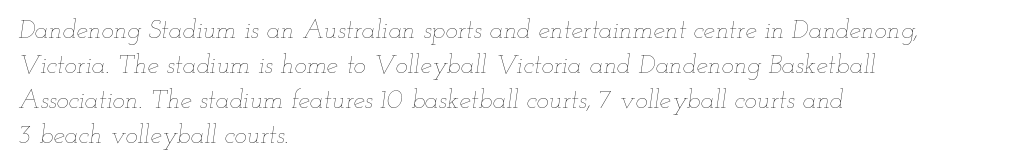
Q: Is the text bold? A: No.
Q: Is the text italic (slanted)? A: Yes, it leans right by about 12 degrees.
Q: Is the text underlined? A: No.
Q: How is the paragraph aligned? A: Left-aligned.
Q: Is the spacing between letters normal or unusually wide? A: Normal.
Q: Is the spacing between lines tight, normal or loose? A: Normal.
